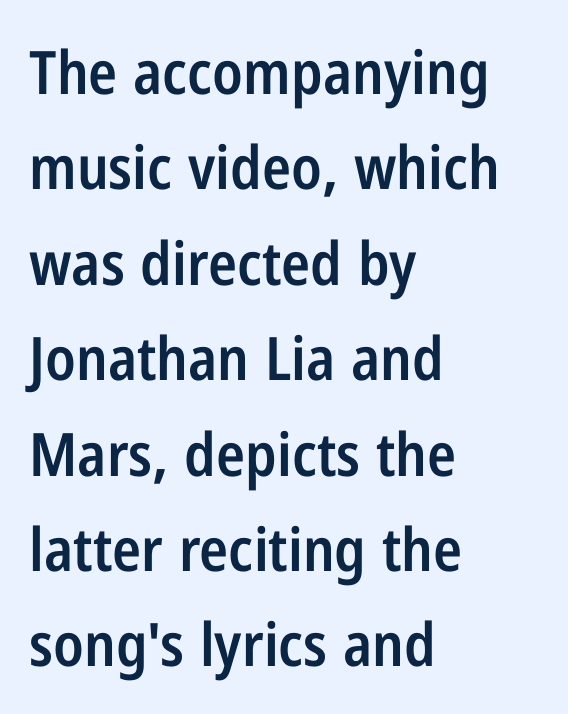
Layout note: lines flush left. The leading is moderate, giving the passage an even texture. Style check: upright. The face used here is a sans, in the tradition of grotesques and geometrics. Firm but not heavy-handed strokes: this text is semibold. Does extra space separate the letters? No, they use regular spacing.
